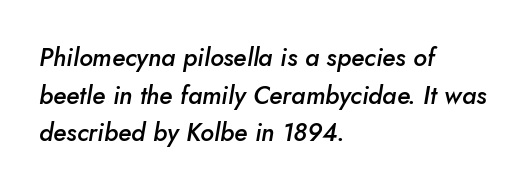
The image shows 25 px text type, italic (leaning right); set left-aligned, normal line spacing (1.51x), normal letter spacing, not underlined.
